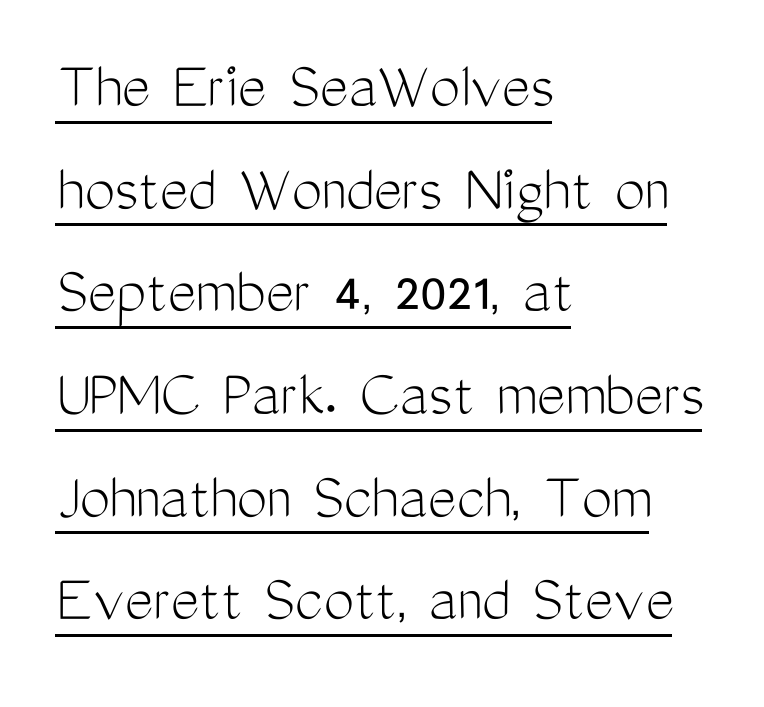
{"serif": "no", "italic": "no", "bold": "no", "weight": "light", "width": "condensed", "stroke_contrast": "medium", "x_height": "medium", "monospaced": "no", "underline": "yes", "align": "left", "line_spacing": "normal", "line_spacing_ratio": 1.51, "letter_spacing": "normal", "letter_spacing_em": 0.0, "glyph_px": 68}
